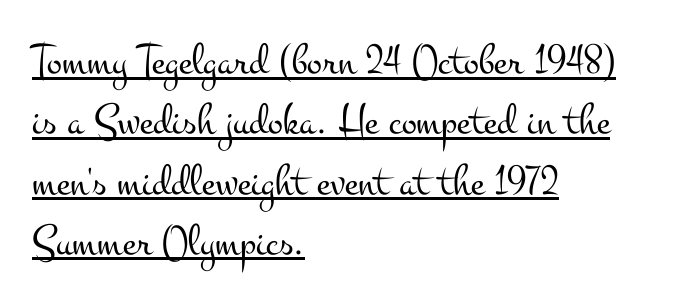
The image shows 45 px light, wide serif type; set left-aligned, normal line spacing (1.34x), normal letter spacing, underlined; medium stroke contrast and a small x-height.
